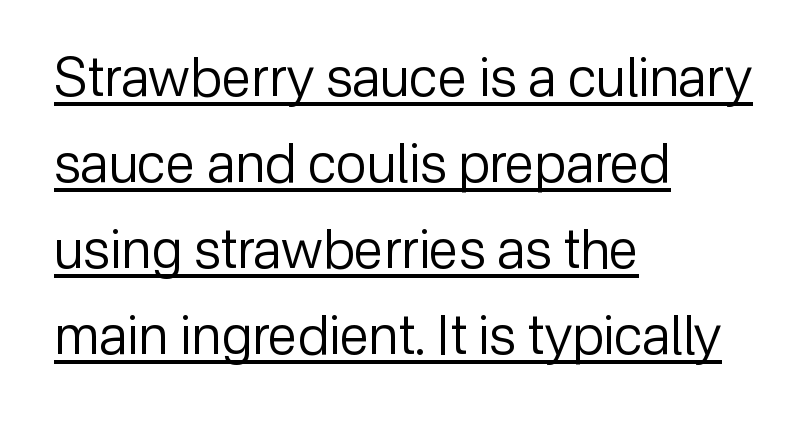
{"serif": "no", "italic": "no", "bold": "no", "weight": "regular", "width": "normal", "stroke_contrast": "low", "x_height": "medium", "monospaced": "no", "underline": "yes", "align": "left", "line_spacing": "normal", "line_spacing_ratio": 1.59, "letter_spacing": "normal", "letter_spacing_em": 0.0, "glyph_px": 54}
